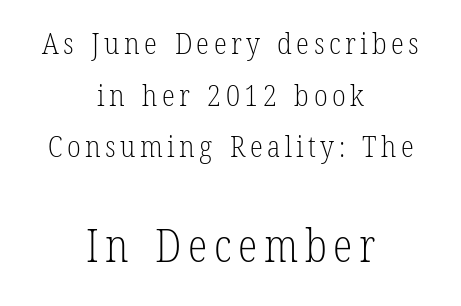
A roman cut, with each character standing at attention. Layout note: lines centered. Character size in the trailing block exceeds that of the leading block. The letters advance in unequal steps, a hallmark of proportional type. Descenders hang freely into open space. Weight: regular or lighter.
